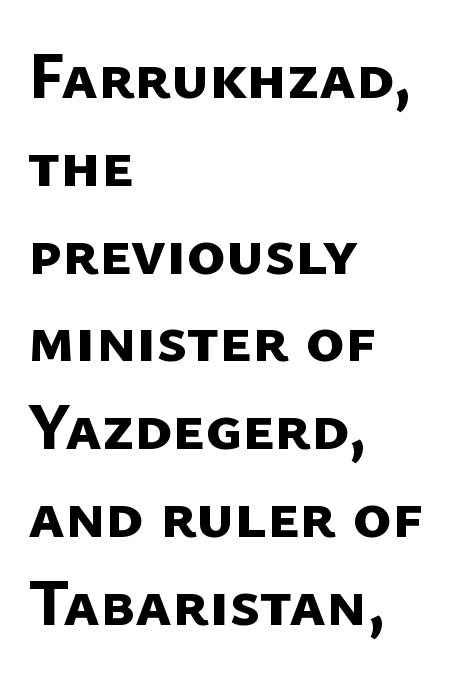
The image shows 66 px bold sans-serif type; set left-aligned, normal line spacing (1.33x), normal letter spacing, not underlined; low stroke contrast and a medium x-height.
